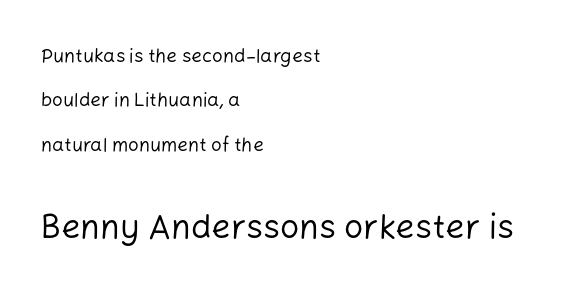
{"serif": "no", "italic": "no", "bold": "no", "weight": "regular", "width": "normal", "stroke_contrast": "low", "x_height": "medium", "monospaced": "no", "underline": "no", "align": "left", "line_spacing": "loose", "line_spacing_ratio": 2.33, "letter_spacing": "normal", "letter_spacing_em": 0.0, "larger_block": "second", "size_ratio": 1.79, "glyph_px": 34}
